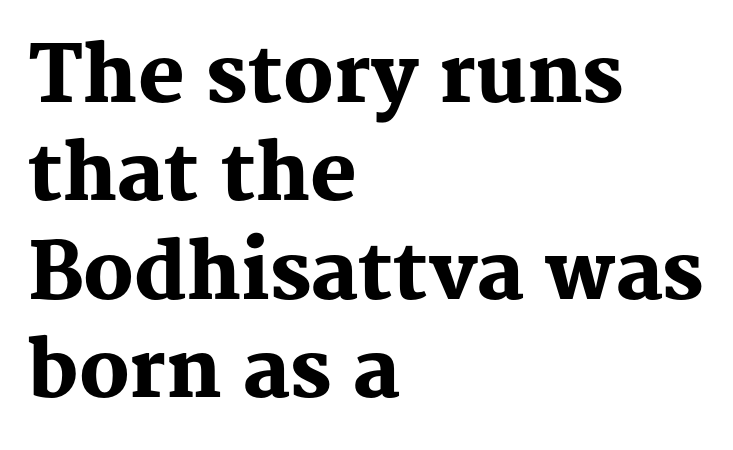
Tall strokes in this sample are plumb rather than angled. Leading: standard. Proportional: the letters do not fall into vertical columns. The tracking reads as untouched default to a designer's eye. The glyphs have the mass of a bold cut. Descender tails drop into unmarked territory.
